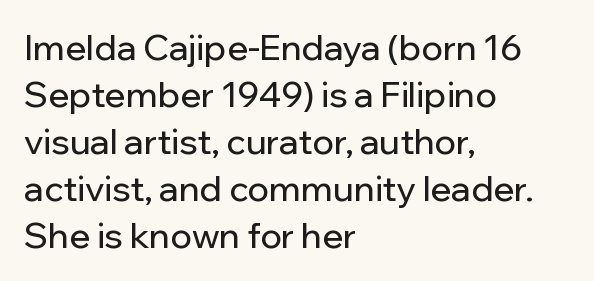
Q: Is the text italic (slanted)? A: No, it is upright.
Q: Is the typeface a serif or a sans-serif typeface? A: Sans-serif.
Q: Is the text underlined? A: No.
Q: How is the paragraph aligned? A: Left-aligned.
Q: Is the spacing between letters normal or unusually wide? A: Normal.
Q: Is the spacing between lines tight, normal or loose? A: Normal.
Q: Width (condensed, normal, or wide)? A: Normal.
Q: Stroke contrast? A: Low.
Q: x-height? A: Medium.
Q: Monospaced? A: No.
